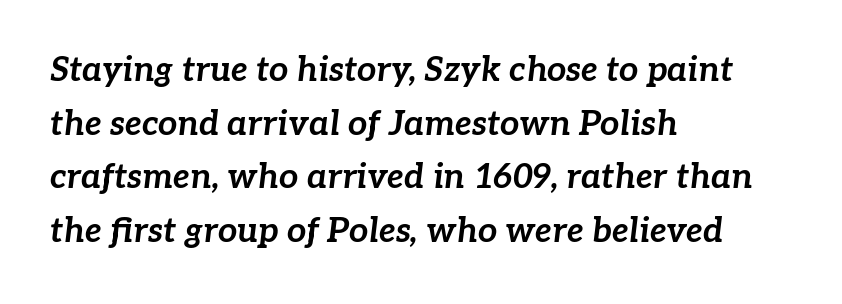
The image shows 34 px bold type, italic (leaning right); set left-aligned, normal line spacing (1.58x), normal letter spacing, not underlined; low stroke contrast and a medium x-height.
